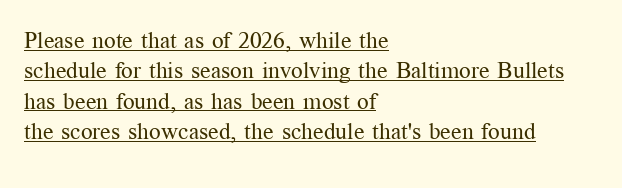
The image shows 23 px text type, upright; set left-aligned, normal line spacing (1.32x), normal letter spacing, underlined.
